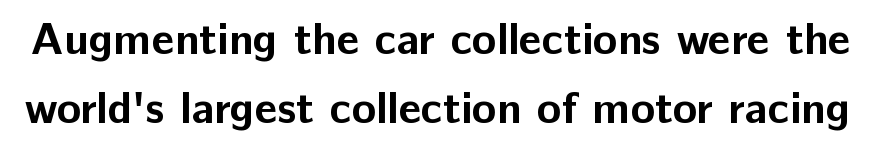
{"serif": "no", "italic": "no", "bold": "yes", "weight": "bold", "width": "normal", "stroke_contrast": "low", "x_height": "medium", "monospaced": "no", "underline": "no", "line_spacing": "normal", "line_spacing_ratio": 1.54, "letter_spacing": "normal", "letter_spacing_em": 0.0, "glyph_px": 45}
